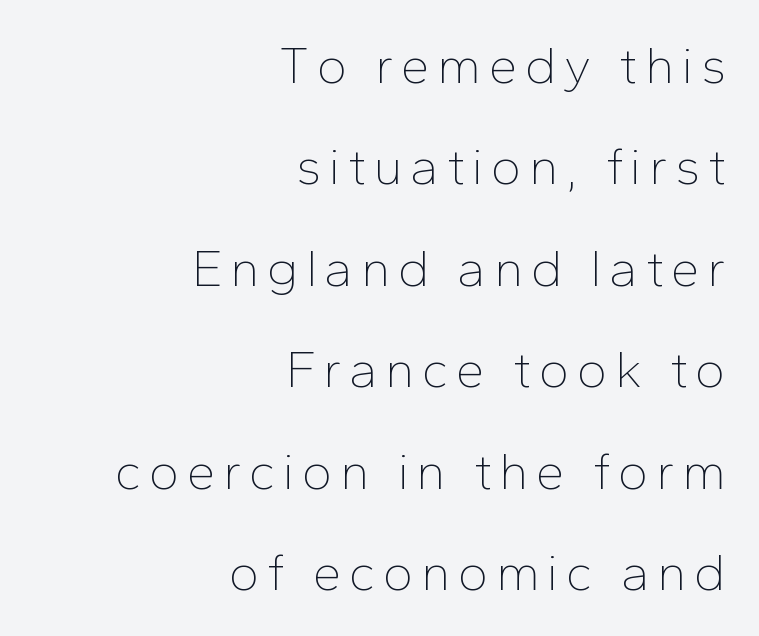
{"serif": "no", "italic": "no", "bold": "no", "weight": "thin", "width": "normal", "stroke_contrast": "low", "x_height": "medium", "monospaced": "no", "underline": "no", "align": "right", "line_spacing": "loose", "line_spacing_ratio": 1.95, "glyph_px": 52}
